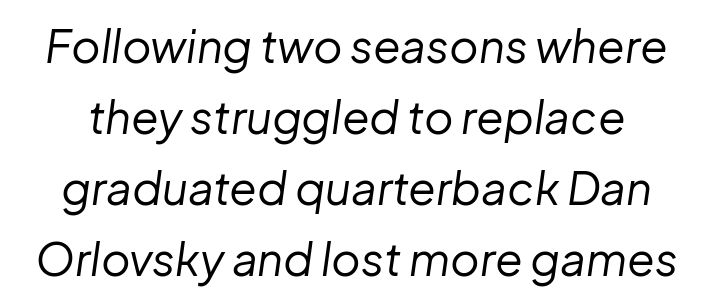
{"italic": "yes", "lean": "right", "slant_degrees": 8, "bold": "no", "weight": "regular", "width": "normal", "stroke_contrast": "low", "x_height": "medium", "monospaced": "no", "underline": "no", "line_spacing": "normal", "line_spacing_ratio": 1.58, "letter_spacing": "normal", "letter_spacing_em": 0.0, "glyph_px": 45}
